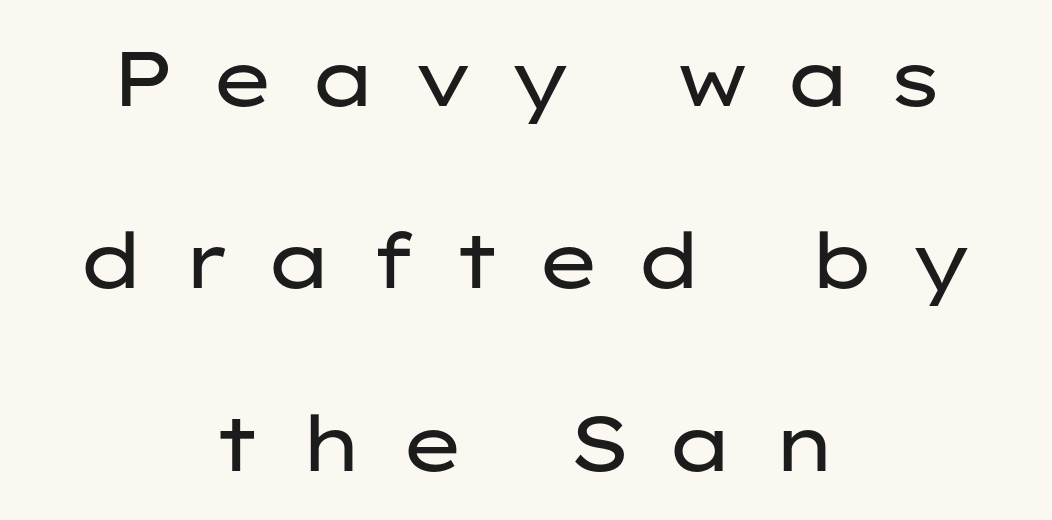
{"serif": "no", "italic": "no", "bold": "no", "weight": "regular", "width": "wide", "stroke_contrast": "low", "x_height": "medium", "monospaced": "no", "underline": "no", "align": "center", "line_spacing": "loose", "line_spacing_ratio": 2.37, "letter_spacing": "wide", "letter_spacing_em": 0.45, "glyph_px": 77}
